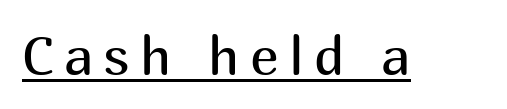
The image shows 54 px regular-weight sans-serif type, upright; set underlined; medium stroke contrast and a medium x-height.
